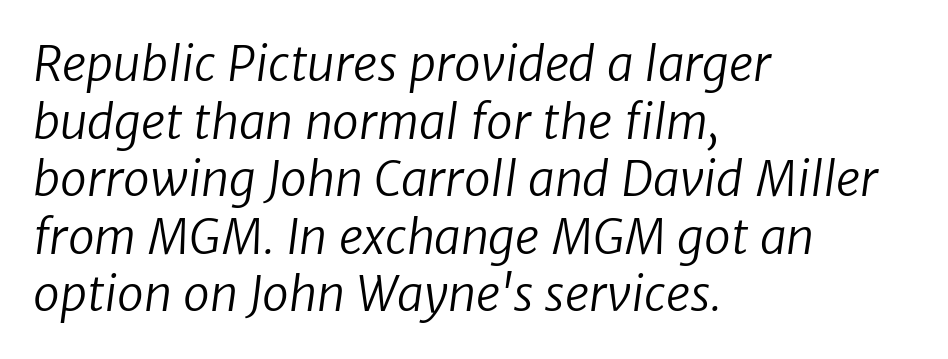
The image shows 48 px regular-weight sans-serif type; set left-aligned, line spacing 1.2x, normal letter spacing, not underlined; low stroke contrast and a medium x-height.
